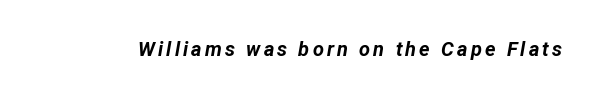
Q: Is the text bold? A: Yes.
Q: Is the text italic (slanted)? A: Yes, it leans right by about 12 degrees.
Q: Is the text underlined? A: No.
